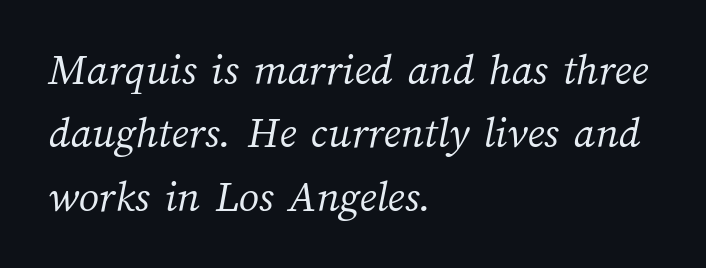
The image shows 45 px light type; set left-aligned, normal line spacing (1.41x), normal letter spacing, not underlined; medium stroke contrast and a medium x-height.
